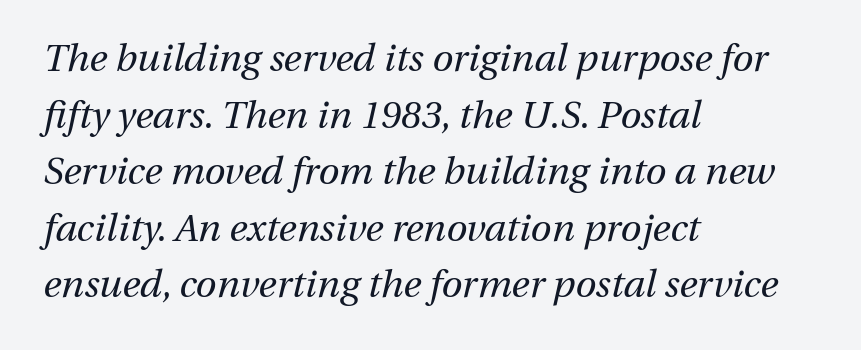
The string is rendered with underlining switched off. These lines are rendered in a variable-pitch font. Glyph-to-glyph distance matches everyday printed text. Rendered with sloped, italic letterforms.
